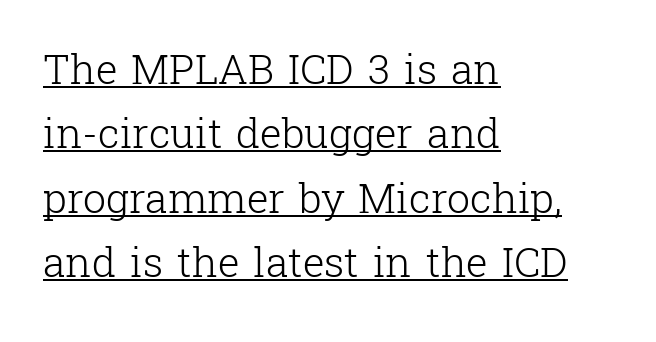
Q: Is the text bold? A: No.
Q: Is the text italic (slanted)? A: No, it is upright.
Q: Is the typeface a serif or a sans-serif typeface? A: Serif.
Q: Is the text underlined? A: Yes.
Q: How is the paragraph aligned? A: Left-aligned.
Q: Is the spacing between letters normal or unusually wide? A: Normal.
Q: Is the spacing between lines tight, normal or loose? A: Normal.
Q: Width (condensed, normal, or wide)? A: Normal.
Q: Stroke contrast? A: Low.
Q: x-height? A: Medium.
Q: Monospaced? A: No.
